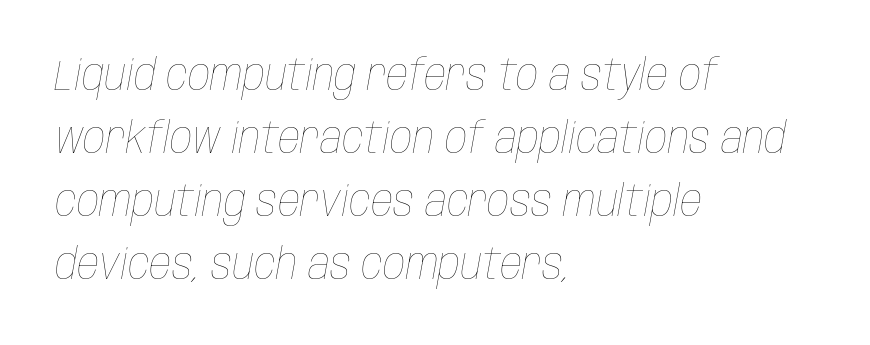
{"italic": "yes", "lean": "right", "slant_degrees": 10, "bold": "no", "weight": "thin", "width": "condensed", "stroke_contrast": "low", "x_height": "large", "monospaced": "no", "underline": "no", "align": "left", "line_spacing": "normal", "line_spacing_ratio": 1.43, "letter_spacing": "normal", "letter_spacing_em": 0.0, "glyph_px": 44}
